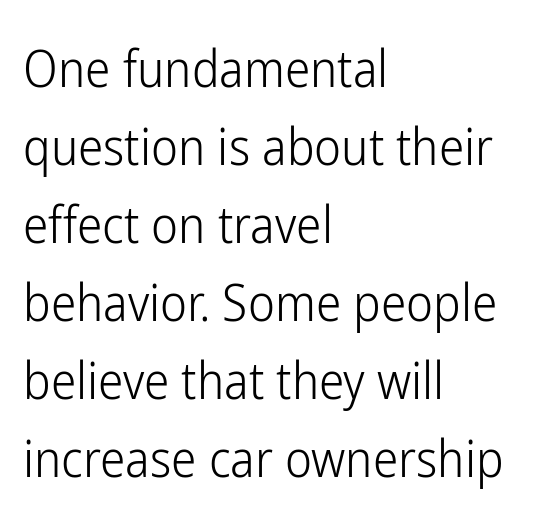
{"serif": "no", "italic": "no", "bold": "no", "weight": "light", "width": "condensed", "stroke_contrast": "low", "x_height": "medium", "monospaced": "no", "underline": "no", "align": "left", "line_spacing": "normal", "line_spacing_ratio": 1.53, "letter_spacing": "normal", "letter_spacing_em": 0.0, "glyph_px": 51}
